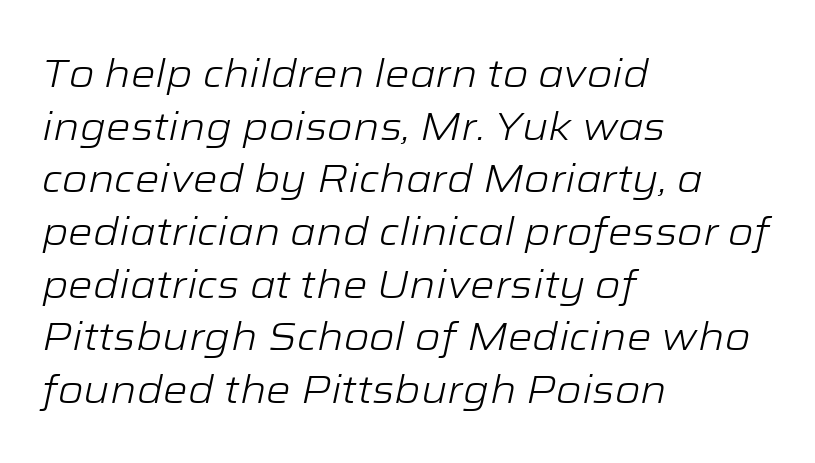
The image shows 39 px light, wide type, italic (leaning right); set left-aligned, normal line spacing (1.35x), normal letter spacing, not underlined; low stroke contrast and a medium x-height.
